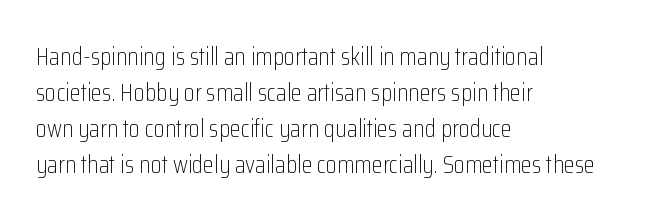
Q: Is the text bold? A: No.
Q: Is the text italic (slanted)? A: No, it is upright.
Q: Is the text underlined? A: No.
Q: How is the paragraph aligned? A: Left-aligned.
Q: Is the spacing between letters normal or unusually wide? A: Normal.
Q: Is the spacing between lines tight, normal or loose? A: Normal.
